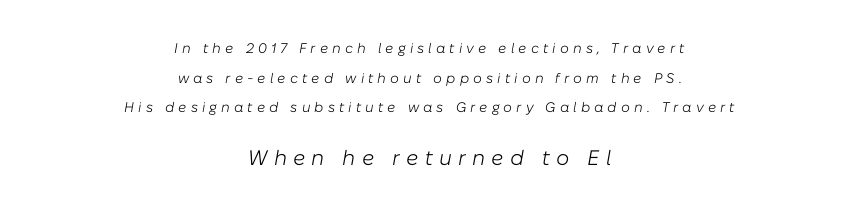
{"italic": "yes", "lean": "right", "slant_degrees": 10, "bold": "no", "underline": "no", "align": "center", "line_spacing": "loose", "line_spacing_ratio": 2.12, "letter_spacing": "wide", "letter_spacing_em": 0.29, "larger_block": "second", "size_ratio": 1.5, "glyph_px": 21}
